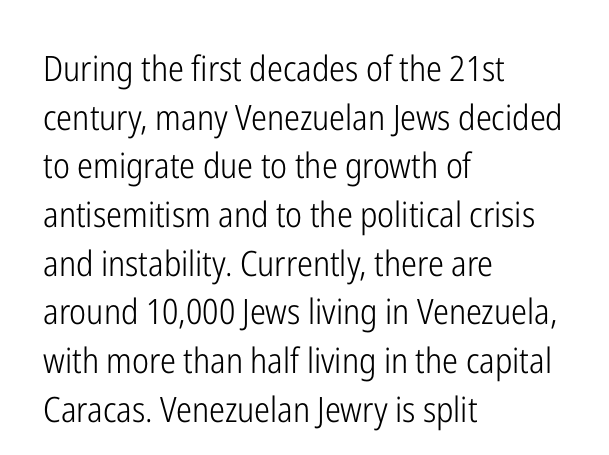
The image shows 35 px light, condensed sans-serif type, upright; set left-aligned, normal line spacing (1.39x), normal letter spacing, not underlined; low stroke contrast and a medium x-height.
